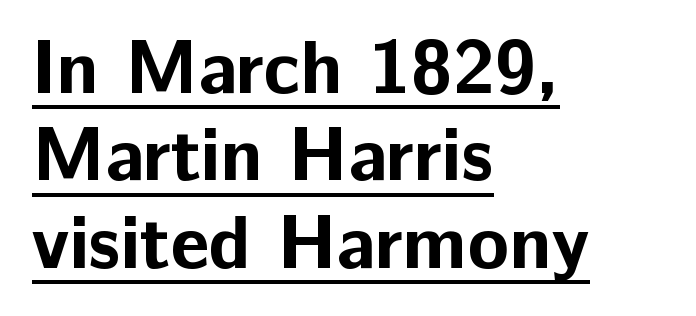
The image shows 76 px bold sans-serif type, upright; set left-aligned, tight line spacing (1.15x), normal letter spacing, underlined; low stroke contrast and a medium x-height.
